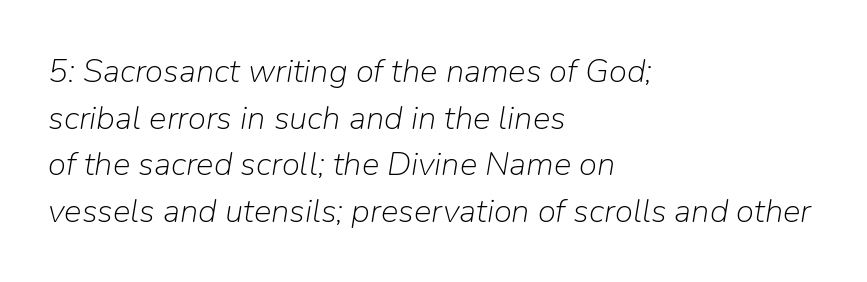
Posture: slanted. Looks like regular typesetting: each glyph gets only the width it needs. A typesetter would call this leading conventional body-copy spacing. Here the glyphs are tracked normally, forming tight word shapes. The rendering anchors every line to the left-hand side. The words here are not underlined.
